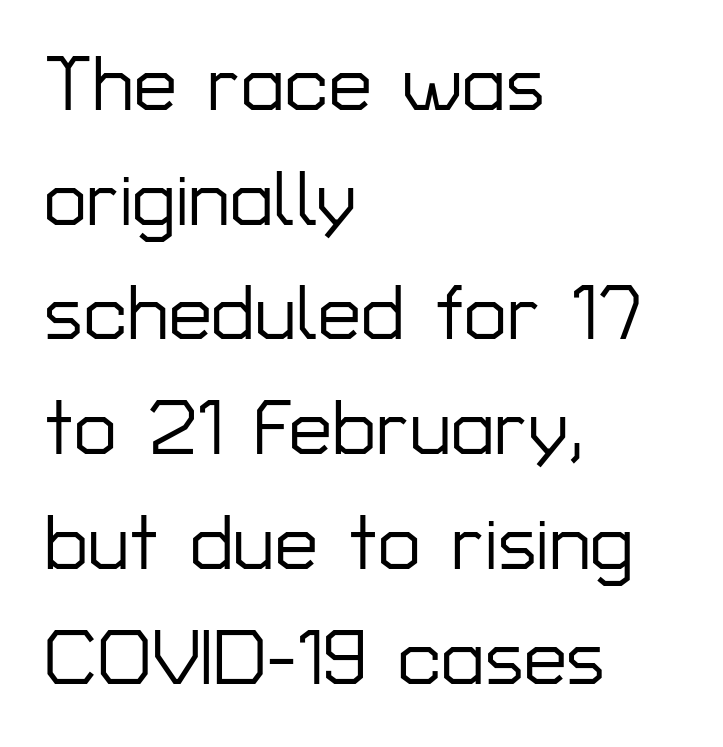
{"serif": "no", "italic": "no", "width": "normal", "stroke_contrast": "low", "x_height": "medium", "monospaced": "no", "underline": "no", "align": "left", "line_spacing": "normal", "line_spacing_ratio": 1.49, "letter_spacing": "normal", "letter_spacing_em": 0.0, "glyph_px": 77}
